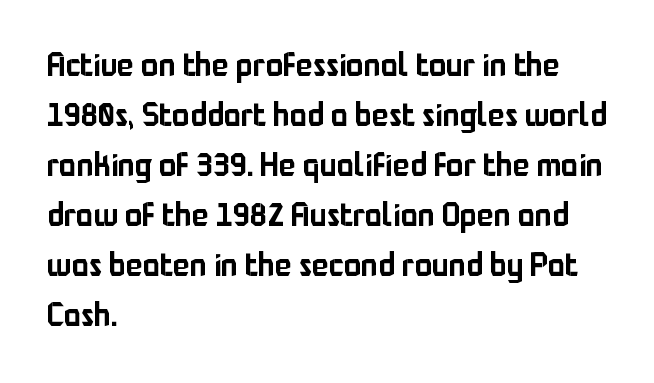
{"serif": "no", "italic": "no", "width": "normal", "stroke_contrast": "low", "x_height": "medium", "monospaced": "no", "underline": "no", "align": "left", "line_spacing": "normal", "line_spacing_ratio": 1.56, "letter_spacing": "normal", "letter_spacing_em": 0.0, "glyph_px": 32}
